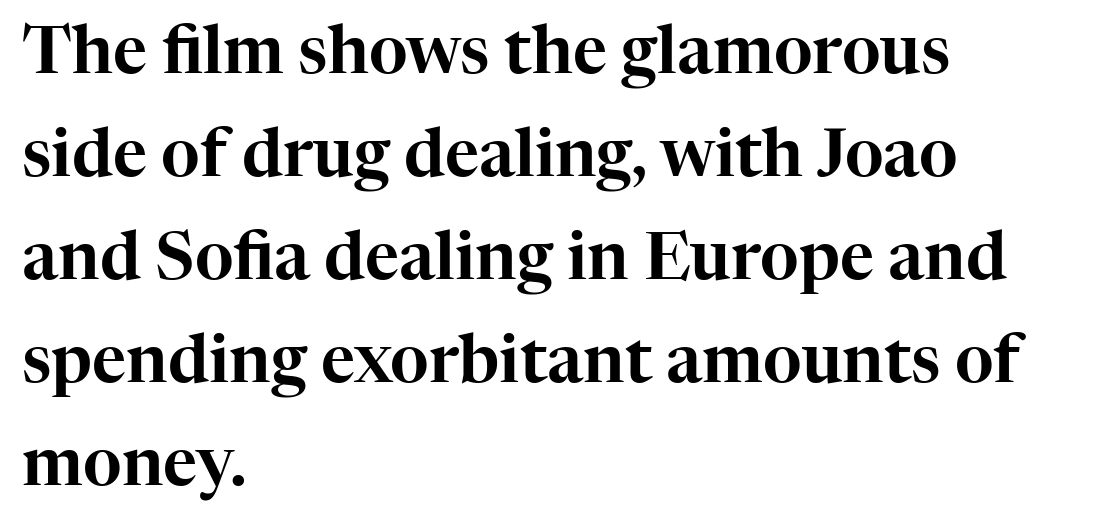
Q: Is the text italic (slanted)? A: No, it is upright.
Q: Is the typeface a serif or a sans-serif typeface? A: Serif.
Q: Is the text underlined? A: No.
Q: How is the paragraph aligned? A: Left-aligned.
Q: Is the spacing between letters normal or unusually wide? A: Normal.
Q: Is the spacing between lines tight, normal or loose? A: Normal.
Q: Width (condensed, normal, or wide)? A: Normal.
Q: Stroke contrast? A: High.
Q: x-height? A: Medium.
Q: Monospaced? A: No.
